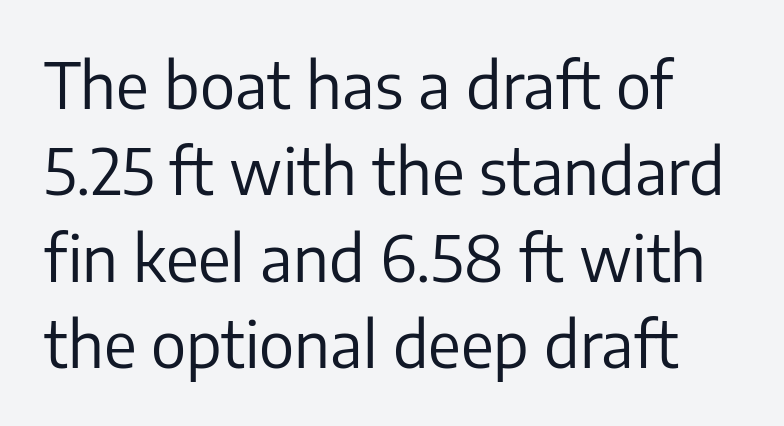
Q: Is the text bold? A: No.
Q: Is the text italic (slanted)? A: No, it is upright.
Q: Is the typeface a serif or a sans-serif typeface? A: Sans-serif.
Q: Is the text underlined? A: No.
Q: Is the spacing between letters normal or unusually wide? A: Normal.
Q: Is the spacing between lines tight, normal or loose? A: Normal.
Q: Width (condensed, normal, or wide)? A: Normal.
Q: Stroke contrast? A: Low.
Q: x-height? A: Medium.
Q: Monospaced? A: No.
